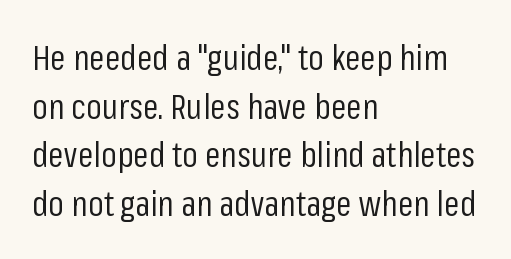
Style check: upright. There is no visible air inserted between adjacent glyphs. The foot of each line stays bare and open. The letters carry no serifs — their stems end cleanly without finishing strokes.
